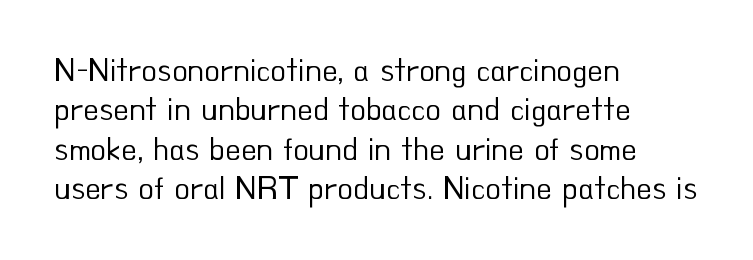
{"serif": "no", "italic": "no", "bold": "no", "weight": "regular", "width": "normal", "stroke_contrast": "low", "x_height": "small", "monospaced": "no", "underline": "no", "align": "left", "line_spacing_ratio": 1.23, "letter_spacing": "normal", "letter_spacing_em": 0.0, "glyph_px": 32}
